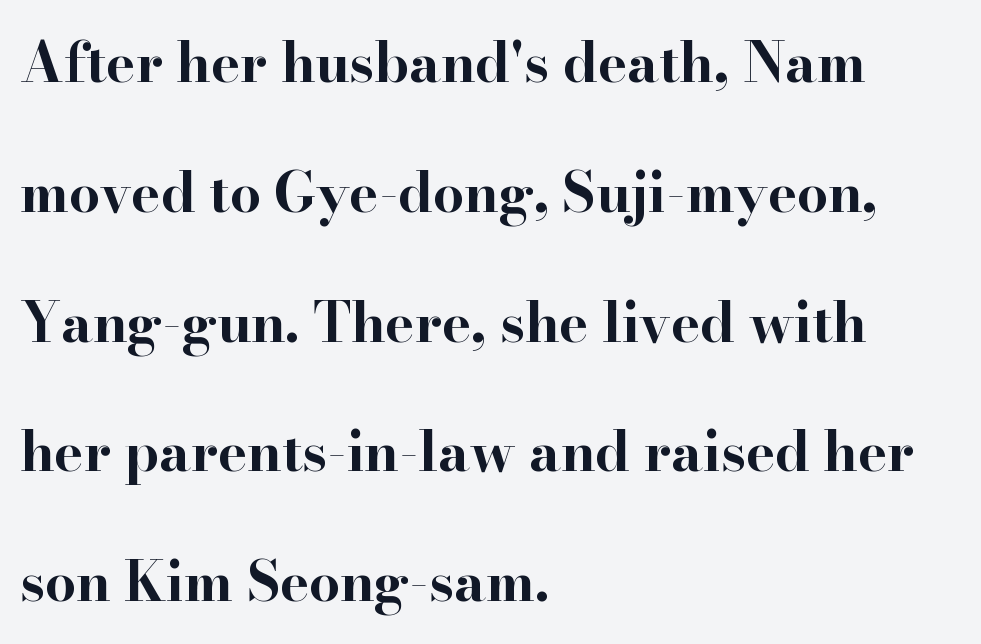
The image shows 55 px bold, wide serif type, upright; set left-aligned, loose line spacing (2.36x), normal letter spacing, not underlined; high stroke contrast and a small x-height.
